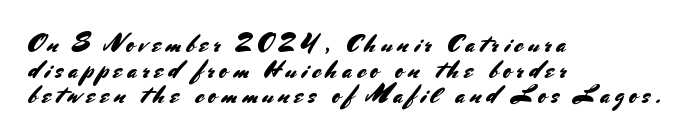
Is there much room between lines? No — they nearly touch. The lines in this sample share a left origin and differ only in where they stop. Rule under the text: the space is simply empty. Characters follow at a spacing far wider than the type designer built in.
